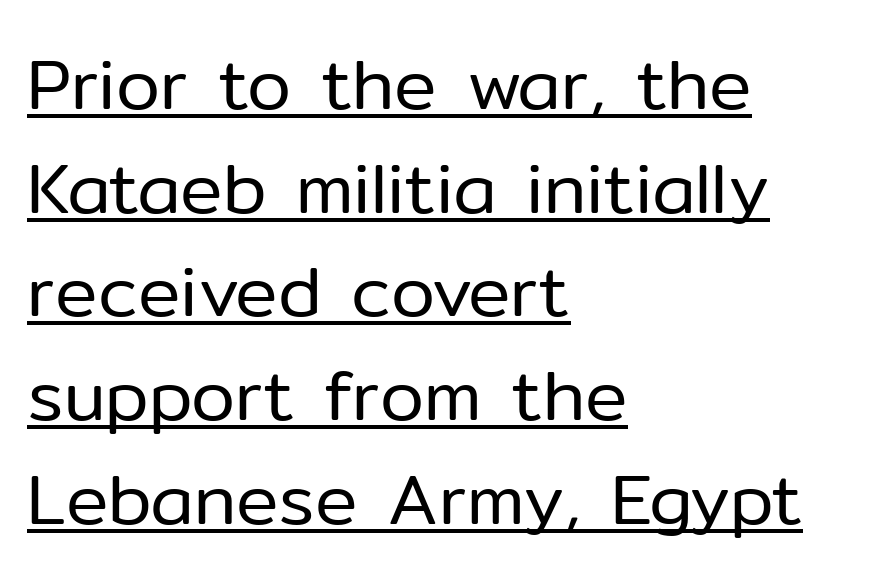
The image shows 71 px regular-weight sans-serif type, upright; set left-aligned, normal line spacing (1.46x), normal letter spacing, underlined; low stroke contrast and a medium x-height.
